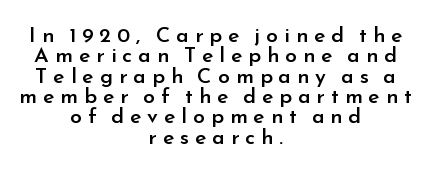
{"italic": "no", "bold": "semi", "underline": "no", "align": "center", "line_spacing": "tight", "line_spacing_ratio": 0.97, "letter_spacing": "wide", "letter_spacing_em": 0.29, "glyph_px": 21}
